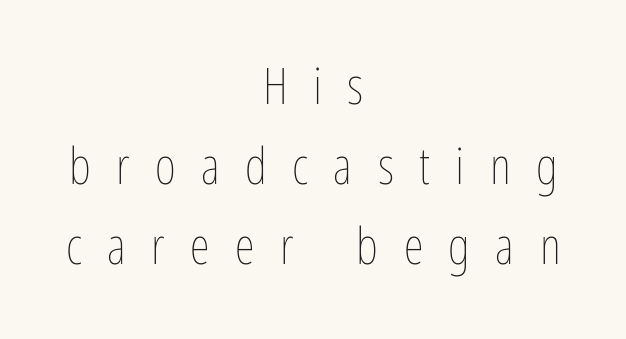
The gap between lines stays unmarked. Leading matches the norm, producing a regular column. Each letter keeps its own natural width here, so spacing adapts to shape. What stands out about the letter spacing? Its width — letters are far apart. Is there any slant? The stems are plumb.
